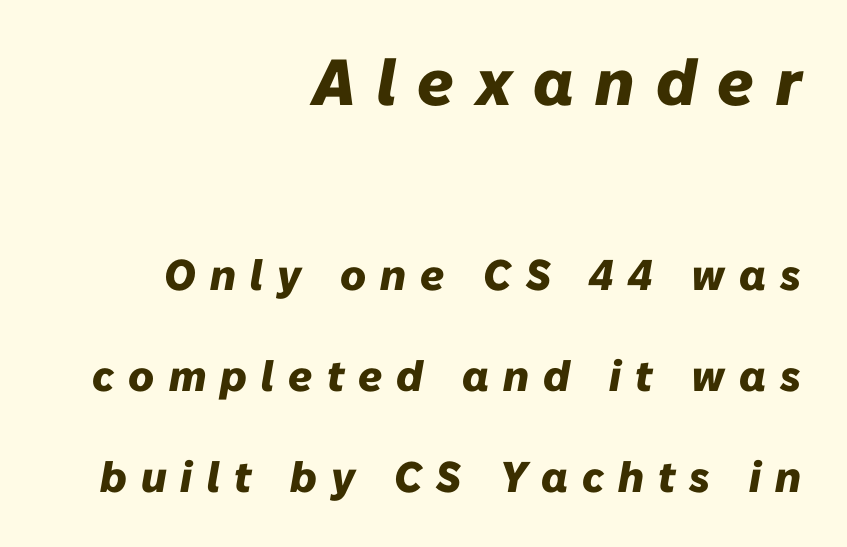
{"italic": "yes", "lean": "right", "slant_degrees": 10, "bold": "yes", "weight": "heavy", "width": "normal", "stroke_contrast": "low", "x_height": "medium", "monospaced": "no", "underline": "no", "align": "right", "line_spacing": "loose", "line_spacing_ratio": 2.35, "letter_spacing": "wide", "letter_spacing_em": 0.33, "larger_block": "first", "size_ratio": 1.51, "glyph_px": 65}
